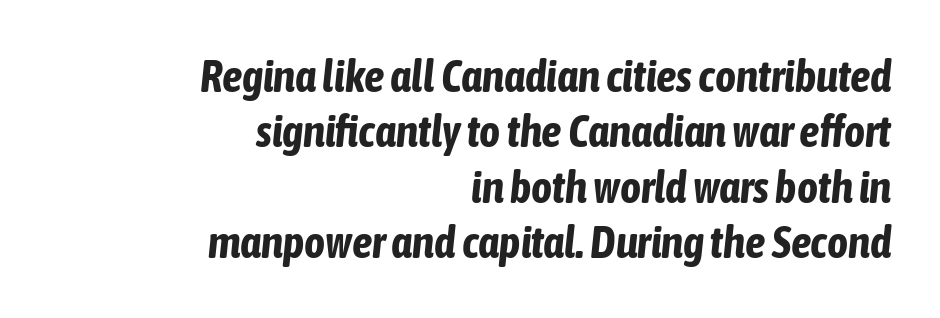
Where is the straight margin? On the right. Rule under the text: the space is simply empty. The face used here is rendered with its standard letterfit. Note the varied advance widths — an 'i' is clearly narrower than an 'm'.
